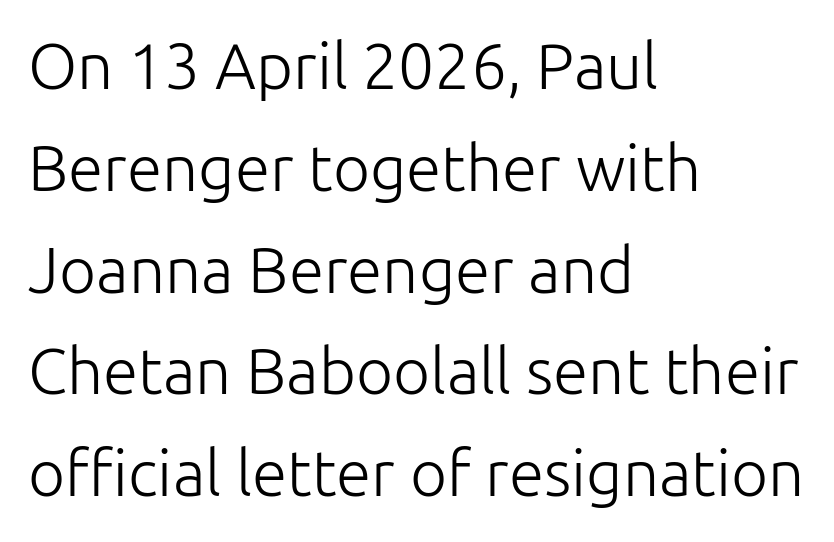
Q: Is the text bold? A: No.
Q: Is the text italic (slanted)? A: No, it is upright.
Q: Is the typeface a serif or a sans-serif typeface? A: Sans-serif.
Q: Is the text underlined? A: No.
Q: How is the paragraph aligned? A: Left-aligned.
Q: Is the spacing between letters normal or unusually wide? A: Normal.
Q: Is the spacing between lines tight, normal or loose? A: Normal.
Q: Width (condensed, normal, or wide)? A: Normal.
Q: Stroke contrast? A: Low.
Q: x-height? A: Medium.
Q: Monospaced? A: No.
